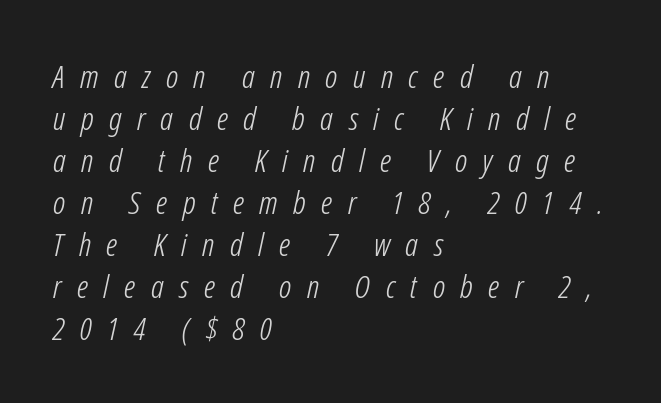
{"italic": "yes", "lean": "right", "slant_degrees": 12, "bold": "no", "weight": "light", "width": "condensed", "stroke_contrast": "low", "x_height": "medium", "monospaced": "no", "underline": "no", "align": "left", "line_spacing": "normal", "line_spacing_ratio": 1.31, "letter_spacing": "wide", "letter_spacing_em": 0.48, "glyph_px": 32}
